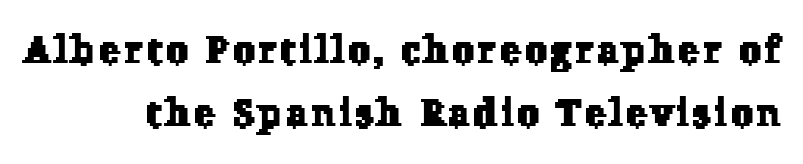
Quick note: underline off. The rag falls on the left side of this text block. A typesetter would call this proportional, since set widths differ per character. The glyphs in this specimen are seriffed.
